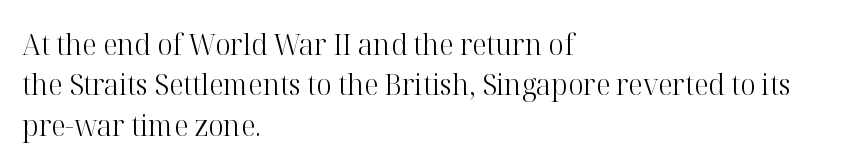
Q: Is the text bold? A: No.
Q: Is the text italic (slanted)? A: No, it is upright.
Q: Is the typeface a serif or a sans-serif typeface? A: Serif.
Q: Is the text underlined? A: No.
Q: How is the paragraph aligned? A: Left-aligned.
Q: Is the spacing between letters normal or unusually wide? A: Normal.
Q: Is the spacing between lines tight, normal or loose? A: Normal.
Q: Width (condensed, normal, or wide)? A: Normal.
Q: Stroke contrast? A: High.
Q: x-height? A: Medium.
Q: Monospaced? A: No.
